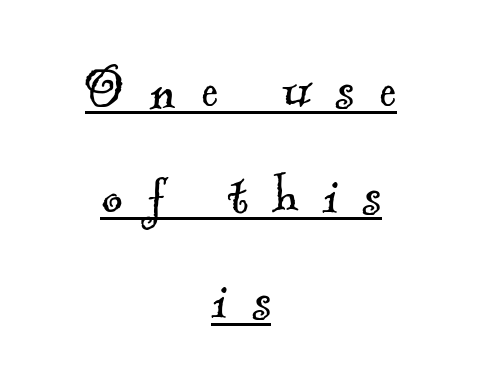
{"serif": "yes", "bold": "no", "weight": "light", "width": "normal", "x_height": "small", "monospaced": "no", "underline": "yes", "align": "center", "line_spacing": "normal", "line_spacing_ratio": 1.65, "letter_spacing": "wide", "letter_spacing_em": 0.4, "glyph_px": 64}
